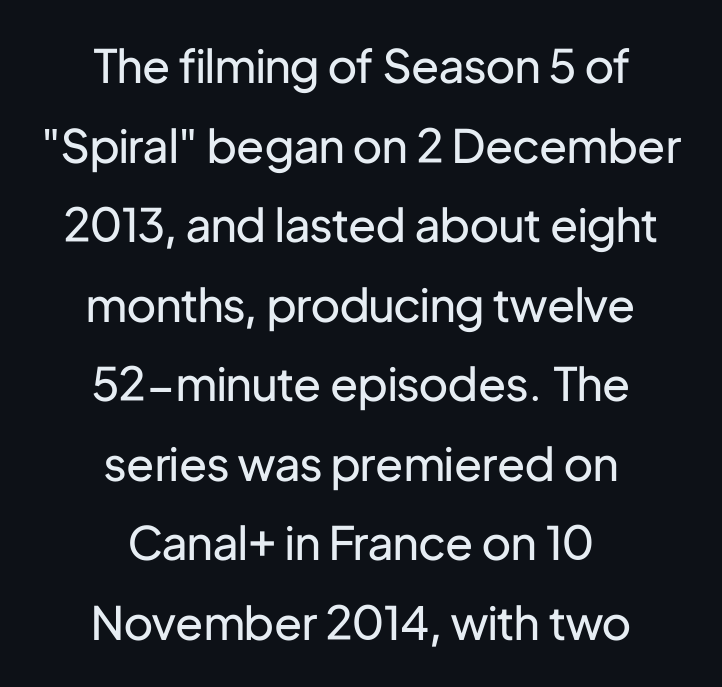
The image shows 46 px regular-weight sans-serif type, upright; set centered, line spacing 1.73x, normal letter spacing, not underlined; low stroke contrast and a medium x-height.
